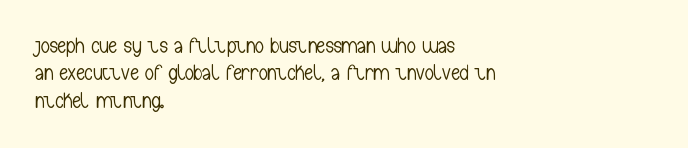
Counters stay open thanks to moderate or lighter strokes. All the whitespace from short lines collects on the right. Normally led — the rows are evenly, conventionally spaced. The glyphs are unaccompanied by any horizontal stroke below them.
